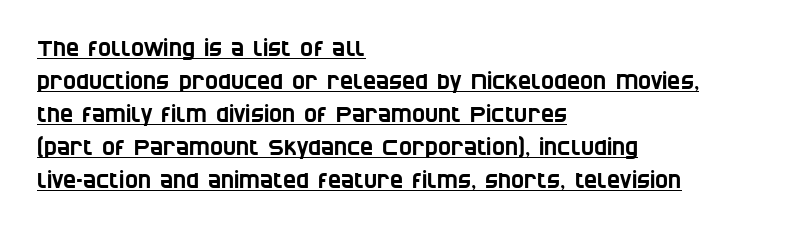
The image shows 22 px text type; set left-aligned, normal line spacing (1.5x), normal letter spacing, underlined.
